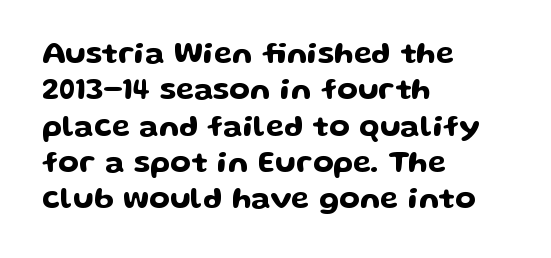
What stands out about the letter spacing? Nothing — it is the standard amount. One-word summary of the alignment: left. These lines are rendered in a variable-pitch font. Only glyphs here, with clear space below each row.
